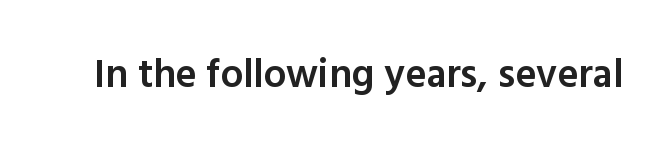
The image shows 40 px semibold sans-serif type, upright; set normal letter spacing, not underlined; a medium x-height.
